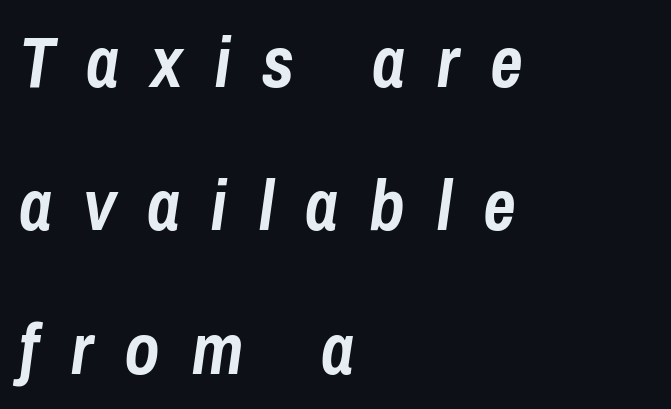
{"italic": "yes", "lean": "right", "slant_degrees": 8, "bold": "yes", "weight": "semibold", "width": "condensed", "stroke_contrast": "low", "x_height": "medium", "monospaced": "no", "underline": "no", "align": "left", "line_spacing": "loose", "line_spacing_ratio": 1.99, "letter_spacing": "wide", "letter_spacing_em": 0.43, "glyph_px": 72}
